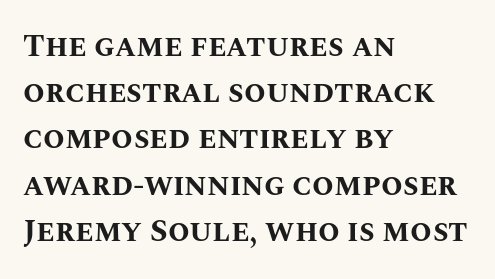
{"italic": "no", "bold": "yes", "weight": "bold", "width": "normal", "stroke_contrast": "medium", "x_height": "large", "monospaced": "no", "underline": "no", "align": "left", "line_spacing": "normal", "line_spacing_ratio": 1.49, "letter_spacing": "normal", "letter_spacing_em": 0.0, "glyph_px": 31}
